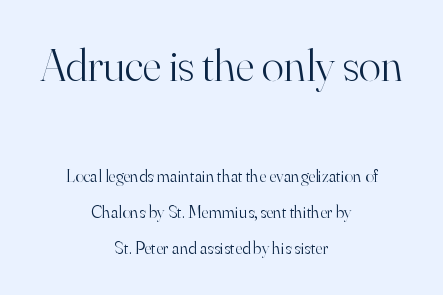
{"serif": "yes", "italic": "no", "bold": "no", "weight": "light", "width": "normal", "stroke_contrast": "high", "x_height": "small", "monospaced": "no", "underline": "no", "align": "center", "line_spacing": "loose", "line_spacing_ratio": 1.99, "letter_spacing": "normal", "letter_spacing_em": 0.0, "larger_block": "first", "size_ratio": 2.56, "glyph_px": 46}
